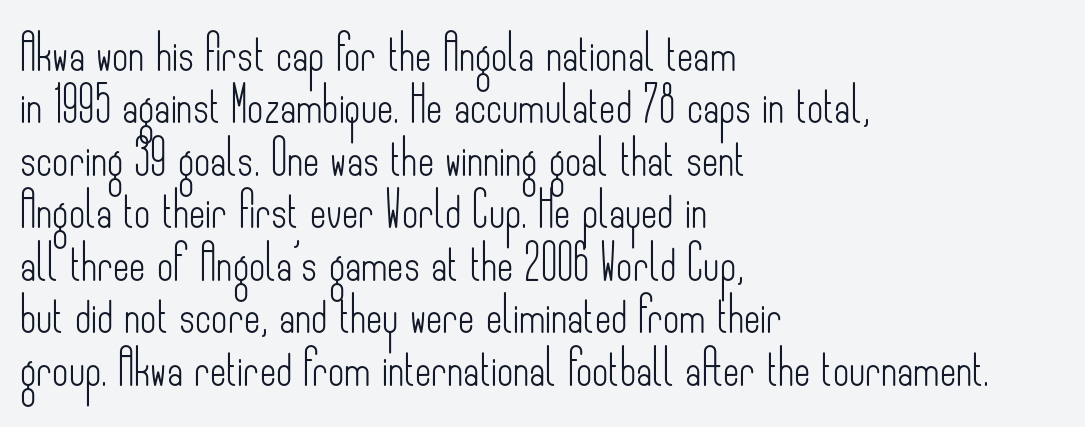
The image shows 35 px light, condensed sans-serif type, upright; set left-aligned, normal line spacing (1.5x), normal letter spacing, not underlined; low stroke contrast and a small x-height.
